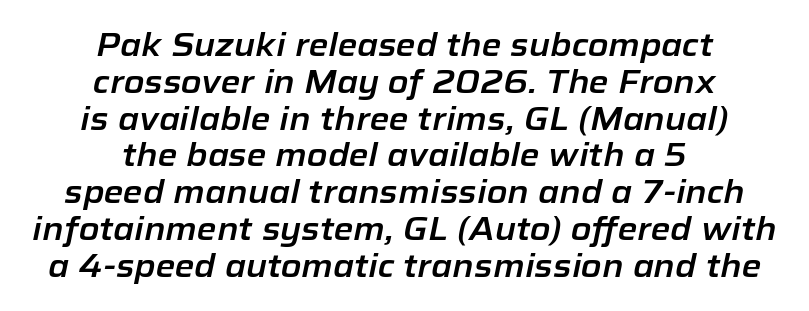
{"italic": "yes", "lean": "right", "slant_degrees": 12, "width": "normal", "stroke_contrast": "low", "x_height": "medium", "monospaced": "no", "underline": "no", "align": "center", "line_spacing": "tight", "line_spacing_ratio": 1.15, "letter_spacing": "normal", "letter_spacing_em": 0.0, "glyph_px": 32}
